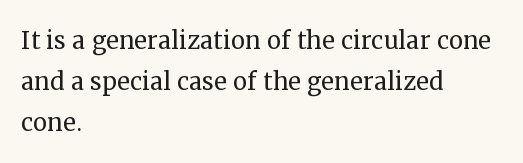
Q: Is the text bold? A: No.
Q: Is the text italic (slanted)? A: No, it is upright.
Q: Is the typeface a serif or a sans-serif typeface? A: Serif.
Q: Is the text underlined? A: No.
Q: How is the paragraph aligned? A: Left-aligned.
Q: Is the spacing between letters normal or unusually wide? A: Normal.
Q: Is the spacing between lines tight, normal or loose? A: Normal.
Q: Width (condensed, normal, or wide)? A: Normal.
Q: Stroke contrast? A: Medium.
Q: x-height? A: Medium.
Q: Monospaced? A: No.
